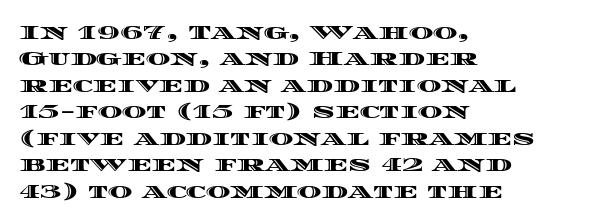
The image shows 21 px text type, upright; set left-aligned, normal line spacing (1.26x), normal letter spacing, not underlined.
